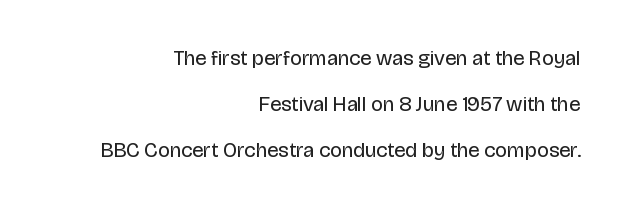
Q: Is the text bold? A: No.
Q: Is the text italic (slanted)? A: No, it is upright.
Q: Is the text underlined? A: No.
Q: How is the paragraph aligned? A: Right-aligned.
Q: Is the spacing between letters normal or unusually wide? A: Normal.
Q: Is the spacing between lines tight, normal or loose? A: Loose.
